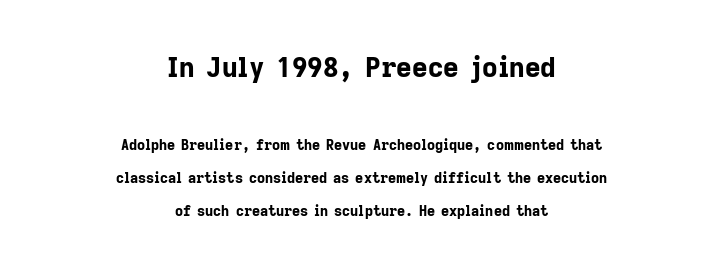
The image shows 27 px bold type, upright; set centered, loose line spacing (2.38x), normal letter spacing, not underlined; the first (top) block is 1.93x larger.
